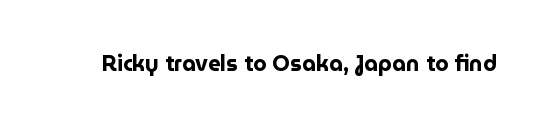
Short note: letters normally spaced. Words float on clear page, feet unadorned. The letters stand upright; this is a roman face. Heavy, bold letterforms.
